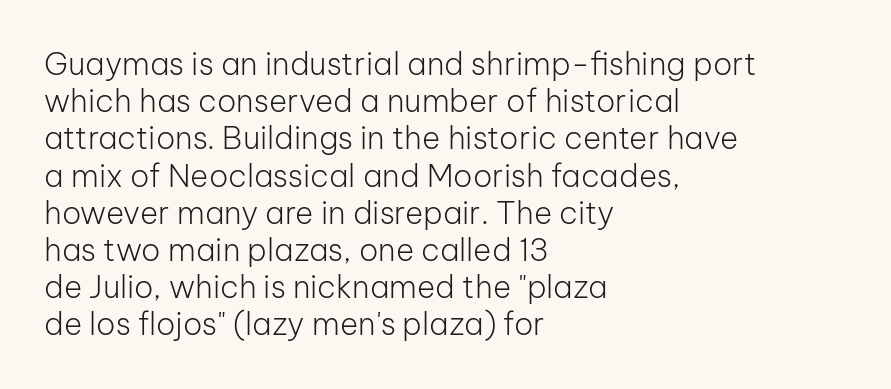
The image shows 31 px light sans-serif type, upright; set left-aligned, line spacing 1.2x, normal letter spacing, not underlined; low stroke contrast and a medium x-height.
